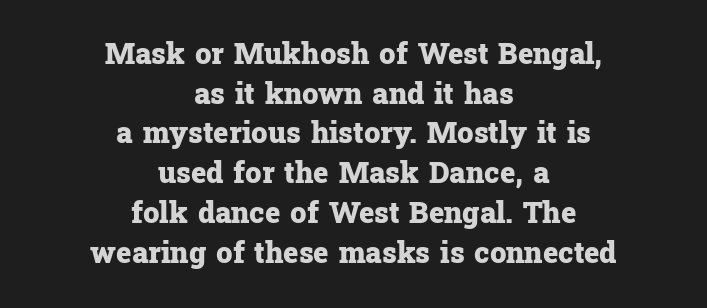
The image shows 29 px heavy serif type, upright; set centered, normal line spacing (1.37x), normal letter spacing, not underlined; low stroke contrast and a medium x-height.
